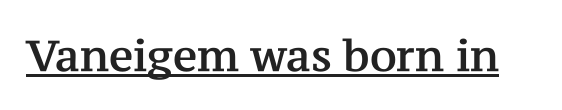
This rendering leaves character spacing at its baseline value. The passage shown is typed in a proportional face where columns would drift. The passage shown is underscored from start to finish. The face used here is seriffed, in the tradition of book romans.
